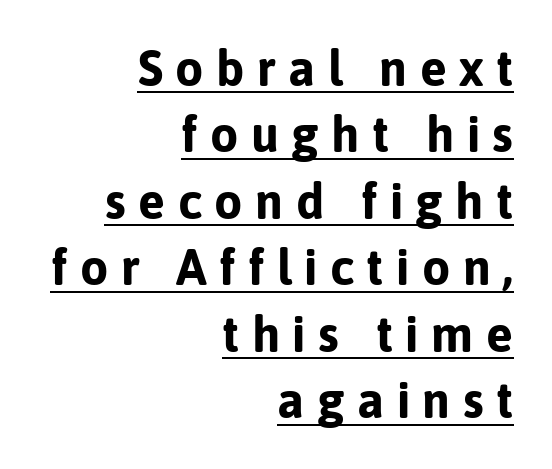
The image shows 50 px bold sans-serif type, upright; set right-aligned, normal line spacing (1.33x), unusually wide letter spacing (+0.25 em), underlined; low stroke contrast and a medium x-height.
